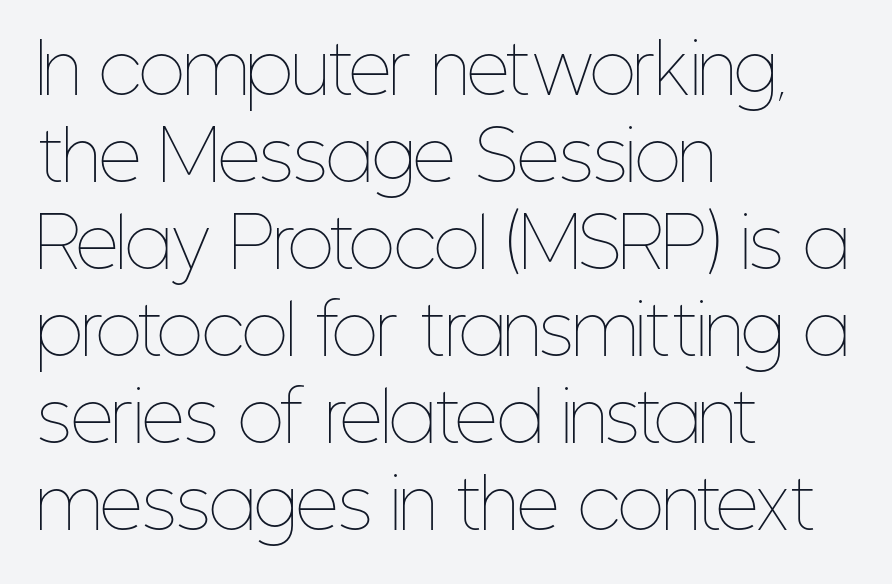
Q: Is the text bold? A: No.
Q: Is the text italic (slanted)? A: No, it is upright.
Q: Is the text underlined? A: No.
Q: How is the paragraph aligned? A: Left-aligned.
Q: Is the spacing between letters normal or unusually wide? A: Normal.
Q: Is the spacing between lines tight, normal or loose? A: Normal.
Q: Width (condensed, normal, or wide)? A: Condensed.
Q: Stroke contrast? A: Low.
Q: x-height? A: Medium.
Q: Monospaced? A: No.
